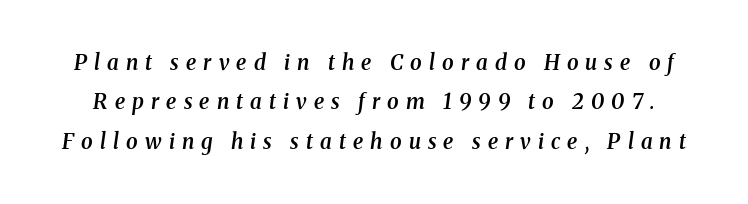
The image shows 21 px text type, italic (leaning right); set line spacing 1.88x, unusually wide letter spacing (+0.34 em), not underlined.
